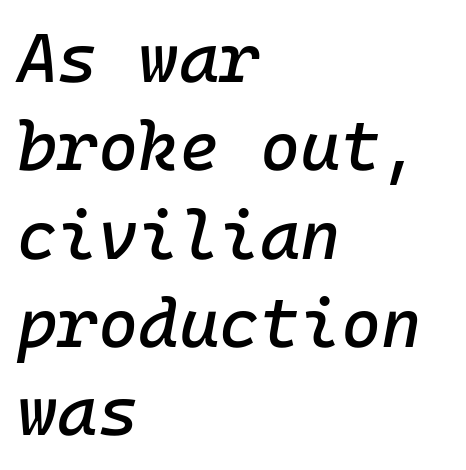
Q: Is the text italic (slanted)? A: Yes, it leans right by about 10 degrees.
Q: Is the text underlined? A: No.
Q: How is the paragraph aligned? A: Left-aligned.
Q: Is the spacing between letters normal or unusually wide? A: Normal.
Q: Is the spacing between lines tight, normal or loose? A: Normal.
Q: Width (condensed, normal, or wide)? A: Normal.
Q: Stroke contrast? A: Low.
Q: x-height? A: Medium.
